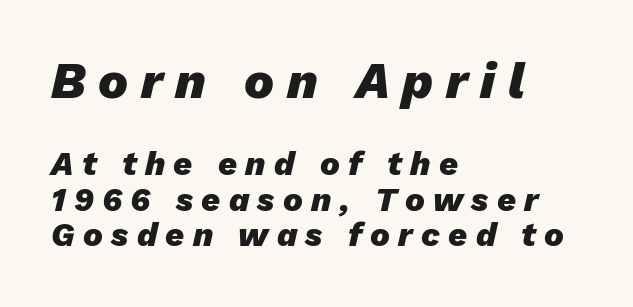
{"italic": "yes", "lean": "right", "slant_degrees": 13, "bold": "yes", "weight": "heavy", "width": "normal", "stroke_contrast": "low", "x_height": "medium", "monospaced": "no", "underline": "no", "align": "left", "line_spacing": "tight", "line_spacing_ratio": 1.07, "letter_spacing": "wide", "letter_spacing_em": 0.25, "larger_block": "first", "size_ratio": 1.52, "glyph_px": 50}
